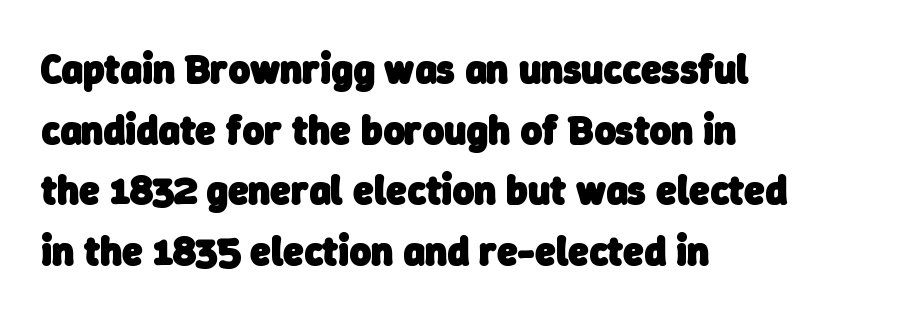
The image shows 41 px heavy sans-serif type; set left-aligned, normal line spacing (1.48x), normal letter spacing, not underlined; low stroke contrast and a medium x-height.
